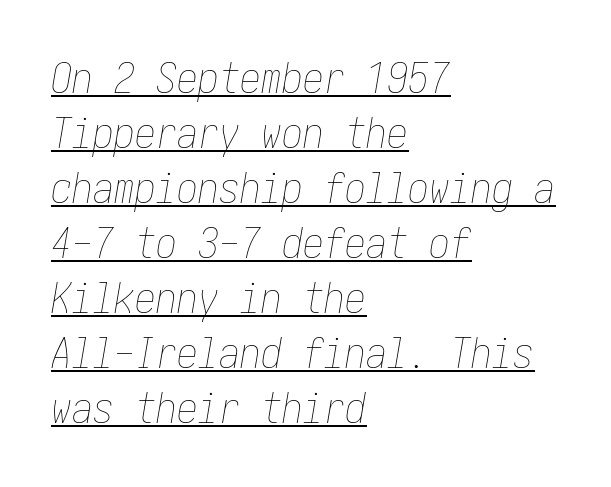
This rendering uses left alignment, leaving the right contour irregular. This rendering leaves character spacing at its baseline value. No heavy texture on the line: the type isn't bold. There's an unmistakable incline to the writing here.
